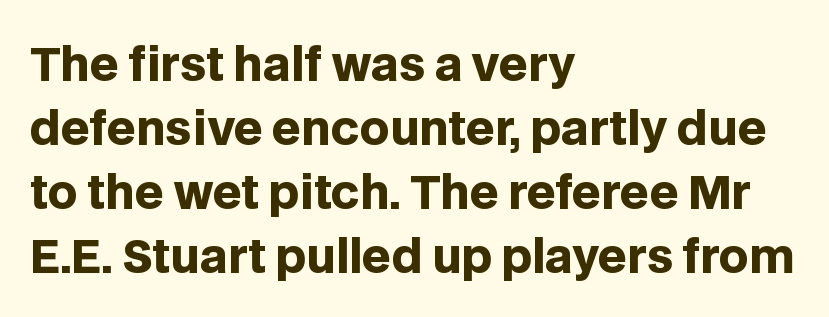
The image shows 46 px heavy sans-serif type, upright; set left-aligned, normal line spacing (1.39x), normal letter spacing, not underlined; low stroke contrast and a large x-height.
